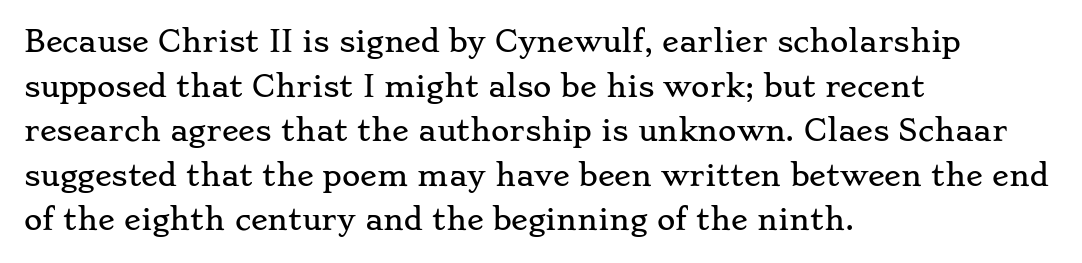
The image shows 28 px wide serif type, upright; set left-aligned, normal line spacing (1.59x), normal letter spacing, not underlined; low stroke contrast and a small x-height.
